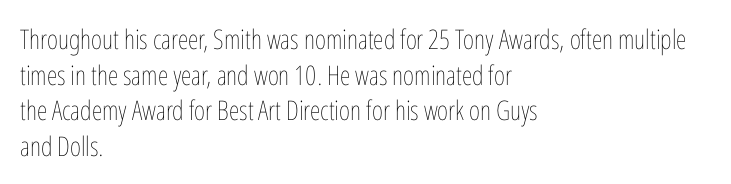
Q: Is the text bold? A: No.
Q: Is the text italic (slanted)? A: No, it is upright.
Q: Is the text underlined? A: No.
Q: How is the paragraph aligned? A: Left-aligned.
Q: Is the spacing between letters normal or unusually wide? A: Normal.
Q: Is the spacing between lines tight, normal or loose? A: Normal.
